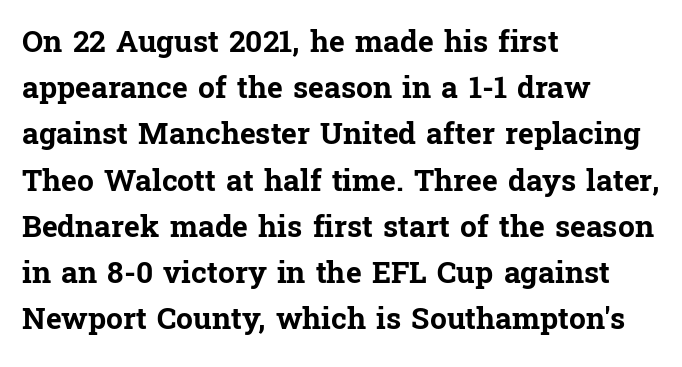
The image shows 30 px bold serif type, upright; set left-aligned, normal line spacing (1.54x), normal letter spacing, not underlined; low stroke contrast and a medium x-height.
